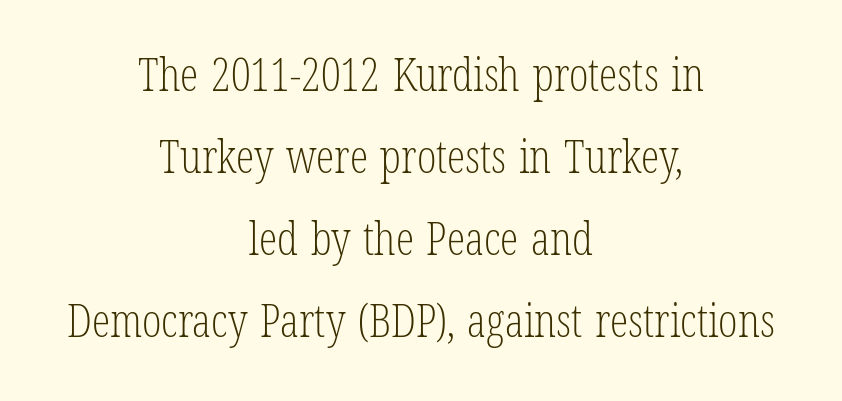
Q: Is the text bold? A: No.
Q: Is the text italic (slanted)? A: No, it is upright.
Q: Is the typeface a serif or a sans-serif typeface? A: Serif.
Q: Is the text underlined? A: No.
Q: How is the paragraph aligned? A: Centered.
Q: Is the spacing between letters normal or unusually wide? A: Normal.
Q: Width (condensed, normal, or wide)? A: Condensed.
Q: Stroke contrast? A: Low.
Q: x-height? A: Medium.
Q: Monospaced? A: No.
